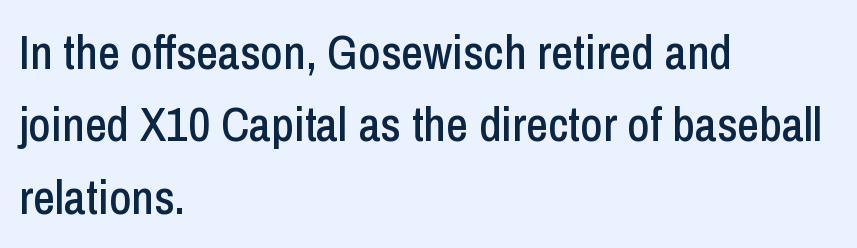
A typesetter would mark this as roman, not italic. The rendering anchors every line to the left-hand side. Look at the tracking — it's just the regular setting, nothing added. The rendering uses natural spacing where letterforms have individual widths. Descenders are the only things crossing below the line. Regarding leading, the lines here are spaced in the standard way.
